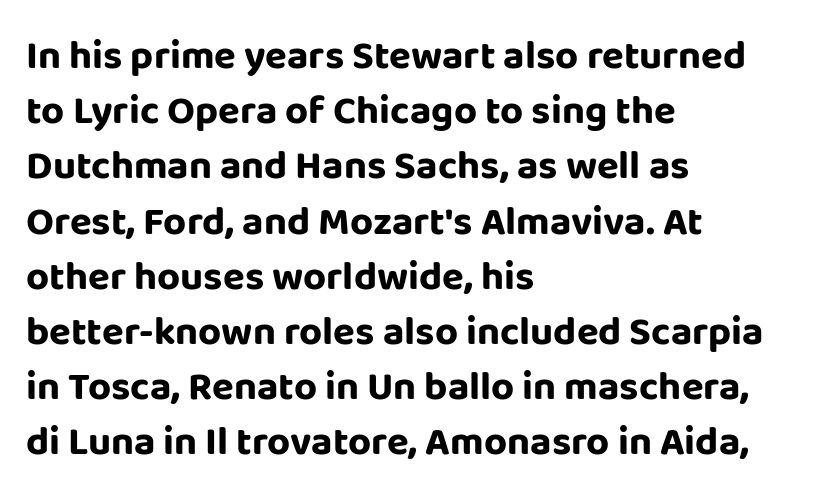
If you measured baseline to baseline, you'd find a middling distance. Plain, unruled lines of type. The ragged edge is on the right, which tells us the setting is flush left. This sample uses an upright cut, with every glyph sitting square on the baseline. The letterforms sit shoulder to shoulder at normal distance.
